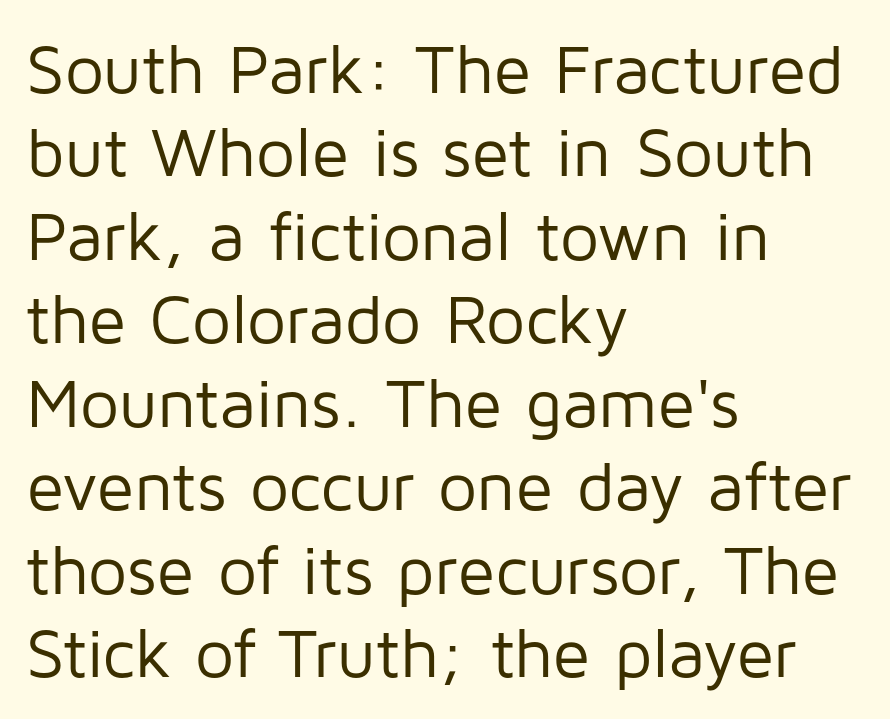
The image shows 69 px regular-weight sans-serif type, upright; set left-aligned, line spacing 1.21x, normal letter spacing, not underlined; low stroke contrast and a medium x-height.
